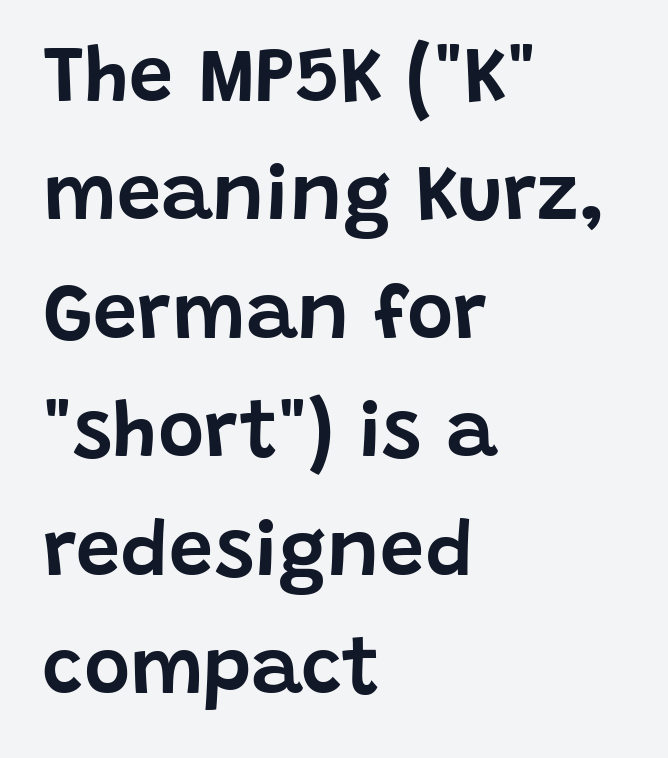
You could not count columns in this text — the font is proportionally spaced. If you drew a line through each stem, it would be perfectly vertical. Where is the straight margin? On the left. Look at the tracking — it's just the regular setting, nothing added. Leading: standard. A typesetter would label this face a sans.
